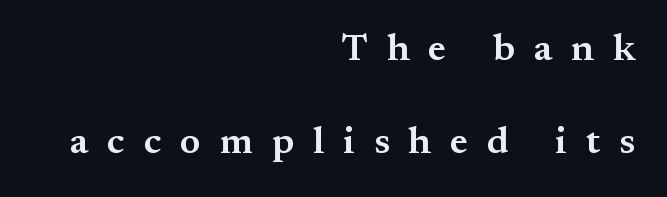
Is this a fixed-width face? No — the glyphs have proportional, varying widths. The letters are spread apart with noticeably loose tracking. Notice the strokes are somewhat thickened but not fully heavy: this is a semibold. The rendering anchors every line to the right-hand side. The passage shown stacks its lines with a broad gap.
